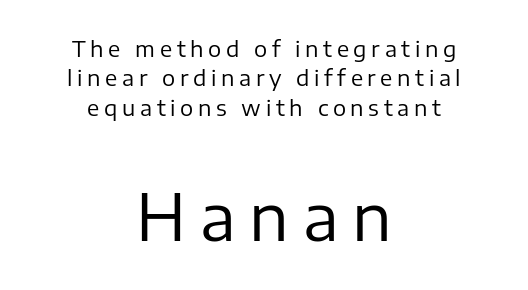
This sample uses a sans-serif face. Reading top to bottom, the characters get bigger at the block break. Every character sits straight up, as roman type does. Alignment: centered.
